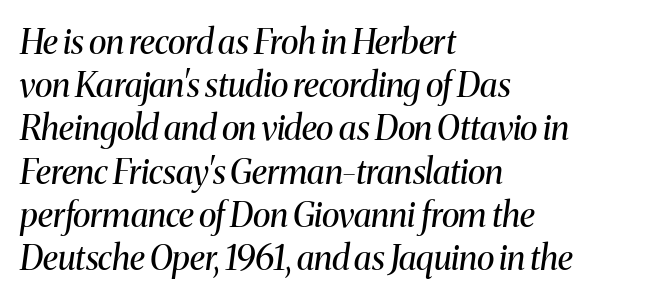
Does the copy run flush right? No — it runs flush left. Think of a printed novel: that variable character pitch is what you see here. The cut favours lightness, reaching ordinary text weight at its darkest. What stands out about the letter spacing? Nothing — it is the standard amount.
